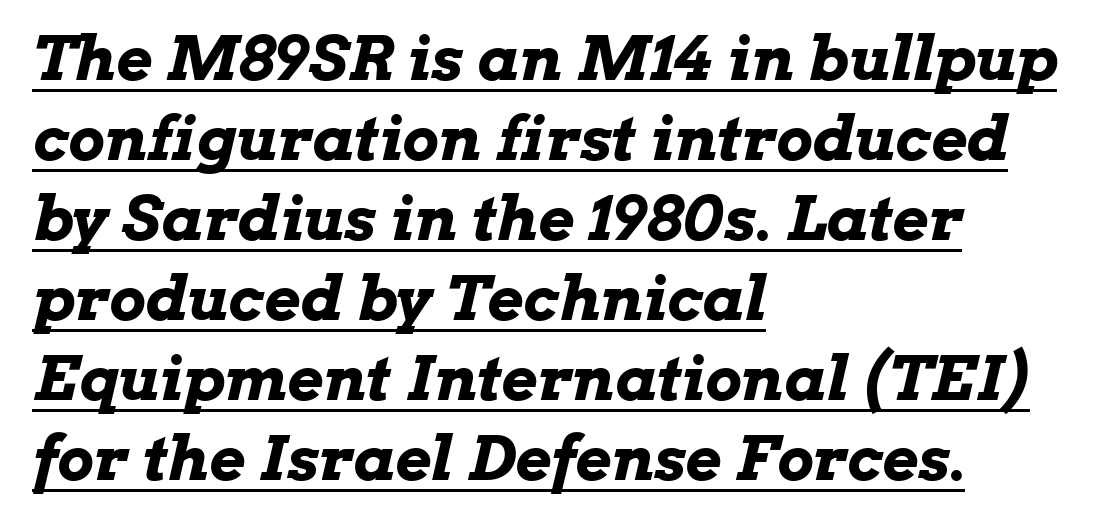
Glyph-to-glyph distance matches everyday printed text. The axis of the letterforms is tilted away from vertical. The letters advance in unequal steps, a hallmark of proportional type. Where is the straight margin? On the left. The rendering uses the underline text-decoration.
